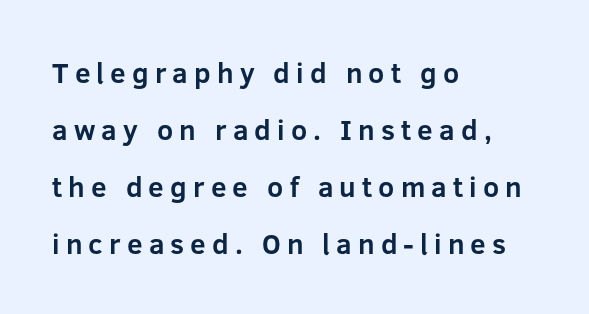
Unlike italic type, these characters show no tilt at all. Spacing verdict: proportional, widths tailored to each character. The letters carry no serifs — their stems end cleanly without finishing strokes. The rendering inserts visible extra space after every character.
